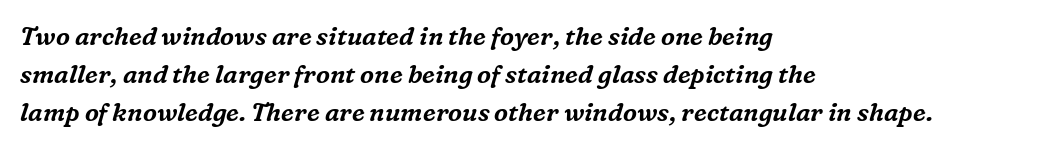
{"italic": "yes", "lean": "right", "slant_degrees": 16, "underline": "no", "align": "left", "line_spacing": "normal", "line_spacing_ratio": 1.53, "letter_spacing": "normal", "letter_spacing_em": 0.0, "glyph_px": 25}
